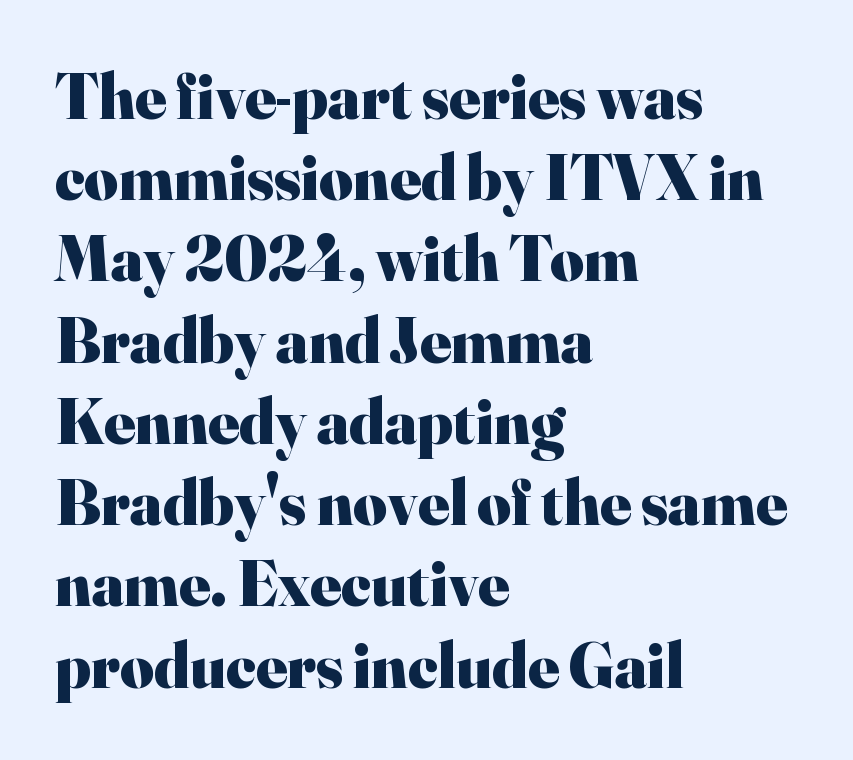
Quick note: underline off. The lines are quadded left. Rows of type keep a routine distance in the vertical direction. Letter spacing: default.
